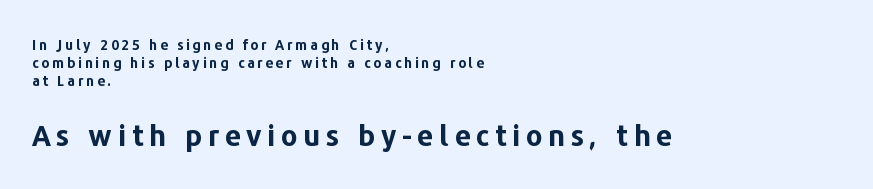
Q: Is the text bold? A: Yes.
Q: Is the text italic (slanted)? A: No, it is upright.
Q: Is the typeface a serif or a sans-serif typeface? A: Sans-serif.
Q: Is the text underlined? A: No.
Q: How is the paragraph aligned? A: Left-aligned.
Q: Is the spacing between lines tight, normal or loose? A: Normal.
Q: Which block of text is set in a larger size, the first (top) or the second (bottom)? A: The second (bottom) one.
Q: Width (condensed, normal, or wide)? A: Normal.
Q: Stroke contrast? A: Low.
Q: x-height? A: Medium.
Q: Monospaced? A: No.
